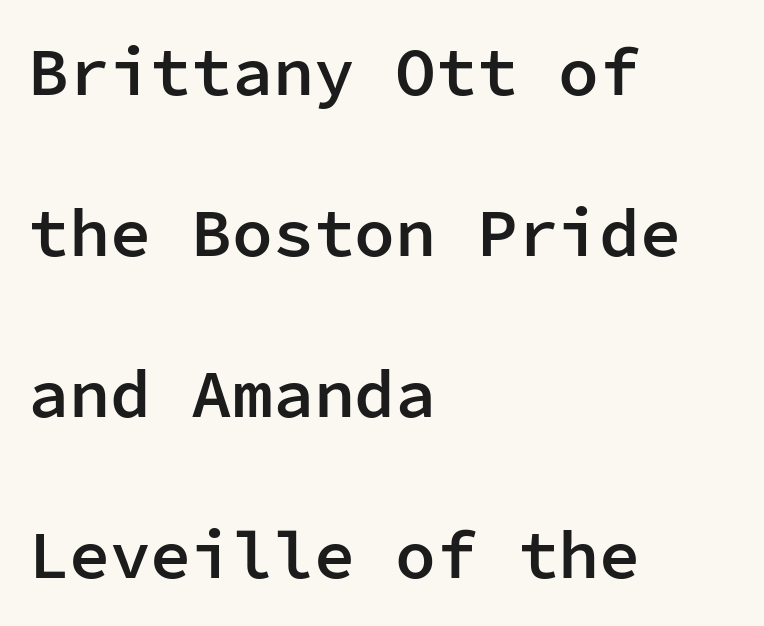
{"serif": "no", "italic": "no", "bold": "semi", "weight": "semibold", "width": "normal", "stroke_contrast": "low", "x_height": "medium", "monospaced": "yes", "underline": "no", "align": "left", "line_spacing": "loose", "line_spacing_ratio": 2.37, "letter_spacing": "normal", "letter_spacing_em": 0.0, "glyph_px": 68}
